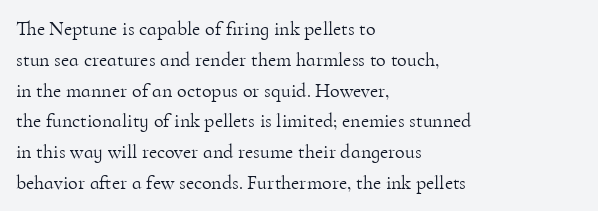
Unmarked baselines from the first word to the last. Between one letter and the next there's only the usual sliver of space. Left-aligned paragraph, ragged on the right. Compared with typical paragraphs, the rows here are spaced about the same. It's the straight-up-and-down kind of type.
